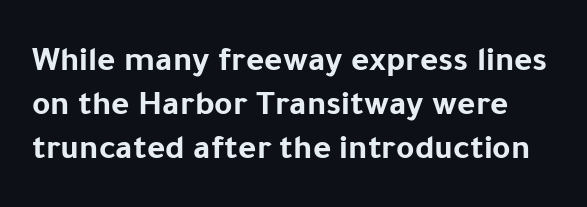
The image shows 35 px bold sans-serif type, upright; set normal line spacing (1.26x), normal letter spacing, not underlined; low stroke contrast and a medium x-height.
